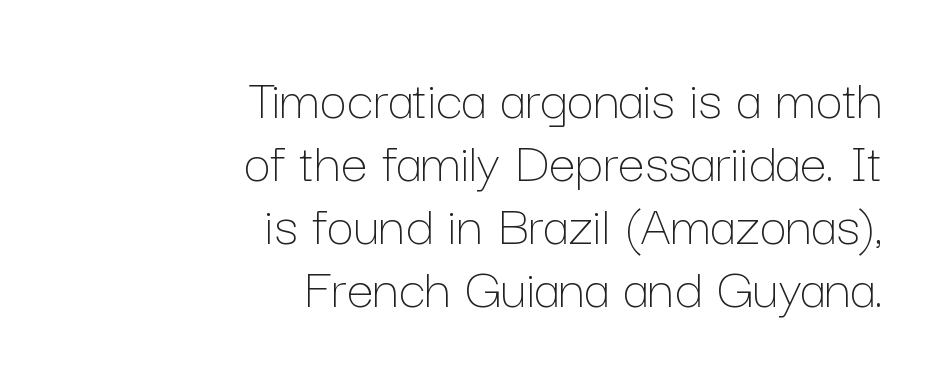
Character widths vary here, with narrow letters taking less room than wide ones. A typesetter would mark this as roman, not italic. Observe the ordinary spacing: letters are neighbours, not strangers. Vertical spacing — tight. The passage shown is not underscored anywhere. Caption: face not bold, strokes unweighted.
